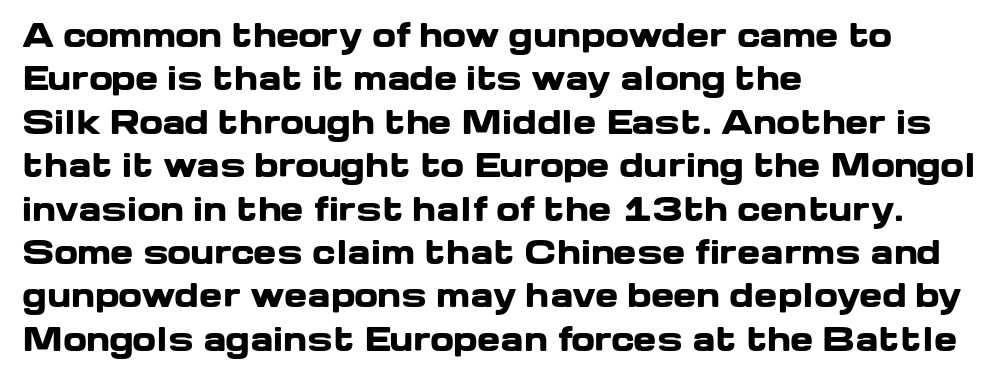
{"serif": "no", "italic": "no", "bold": "yes", "weight": "heavy", "width": "wide", "stroke_contrast": "low", "x_height": "medium", "monospaced": "no", "underline": "no", "align": "left", "line_spacing": "normal", "line_spacing_ratio": 1.4, "letter_spacing": "normal", "letter_spacing_em": 0.0, "glyph_px": 31}
